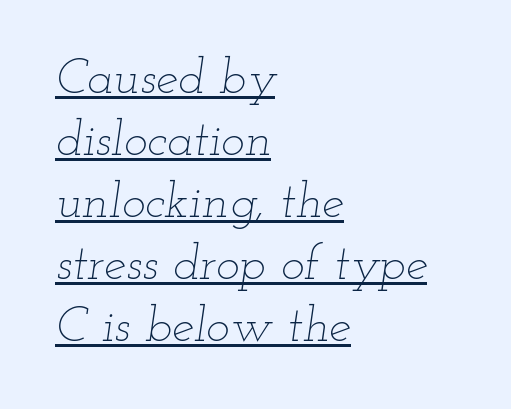
{"italic": "yes", "lean": "right", "slant_degrees": 12, "bold": "no", "weight": "thin", "width": "wide", "stroke_contrast": "low", "x_height": "small", "monospaced": "no", "underline": "yes", "align": "left", "line_spacing_ratio": 1.24, "letter_spacing": "normal", "letter_spacing_em": 0.0, "glyph_px": 50}
